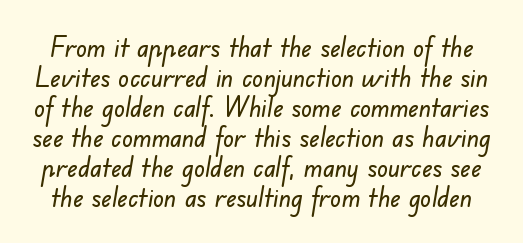
The image shows 27 px text type; set tight line spacing (1.11x), normal letter spacing, not underlined.
